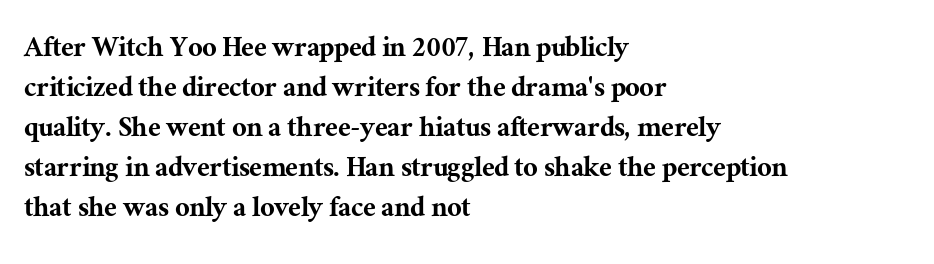
No word sits above an underline. The setting favours the left margin, as ordinary paragraphs usually do. Spacing verdict: proportional, widths tailored to each character. Upright lettering throughout.
